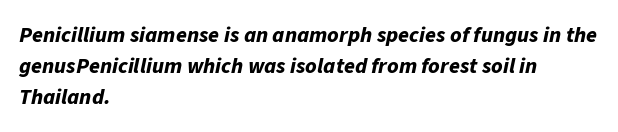
The image shows 22 px bold type, italic (leaning right); set left-aligned, normal line spacing (1.4x), normal letter spacing, not underlined.
